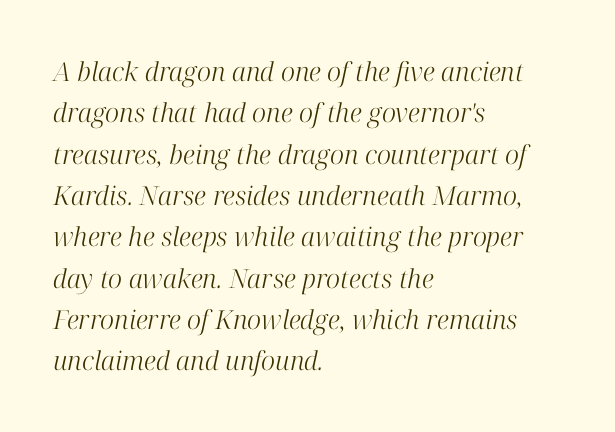
{"italic": "yes", "lean": "right", "slant_degrees": 12, "bold": "no", "underline": "no", "align": "left", "line_spacing": "normal", "line_spacing_ratio": 1.59, "letter_spacing": "normal", "letter_spacing_em": 0.0, "glyph_px": 26}
